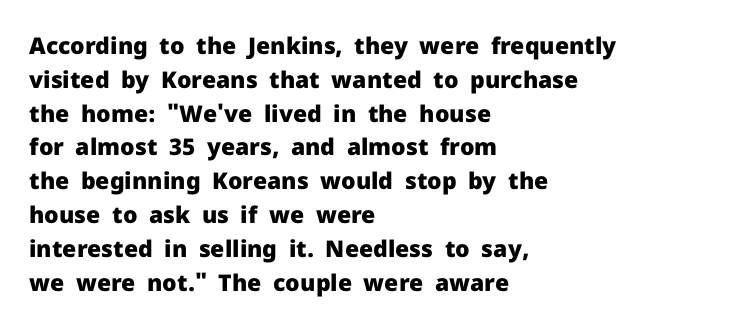
{"italic": "no", "bold": "yes", "underline": "no", "align": "left", "line_spacing": "normal", "line_spacing_ratio": 1.47, "letter_spacing": "normal", "letter_spacing_em": 0.0, "glyph_px": 23}
